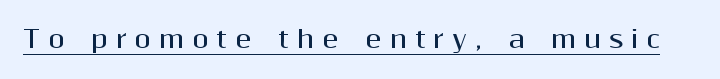
What decoration does the sample have? An underline. This rendering widens character spacing well past its baseline value. Chunky letters — that's bold for sure. The letters stand straight up with perfectly vertical stems.
